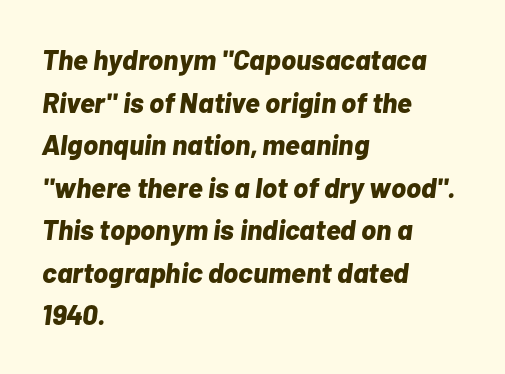
Q: Is the text bold? A: Yes.
Q: Is the text italic (slanted)? A: Yes, it leans right by about 7 degrees.
Q: Is the text underlined? A: No.
Q: How is the paragraph aligned? A: Left-aligned.
Q: Is the spacing between letters normal or unusually wide? A: Normal.
Q: Is the spacing between lines tight, normal or loose? A: Normal.
Q: Width (condensed, normal, or wide)? A: Normal.
Q: Stroke contrast? A: Low.
Q: x-height? A: Medium.
Q: Monospaced? A: No.
